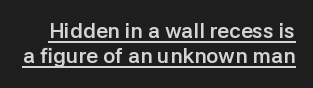
The image shows 21 px bold type, upright; set line spacing 1.21x, normal letter spacing, underlined.
